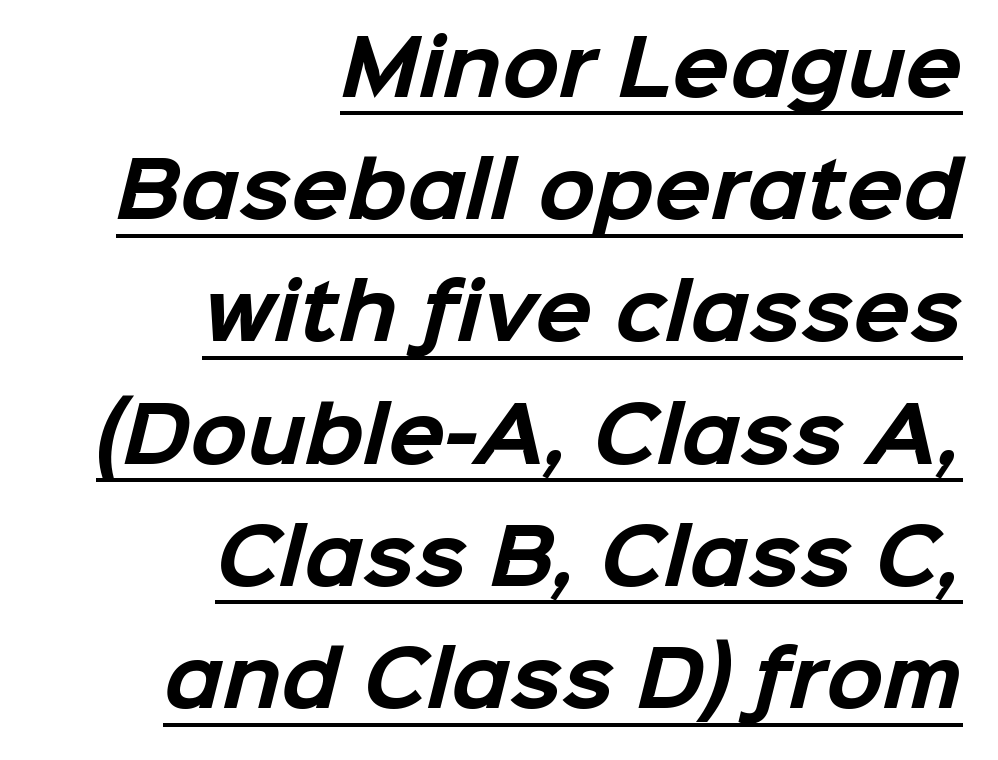
Q: Is the text bold? A: Yes.
Q: Is the typeface a serif or a sans-serif typeface? A: Sans-serif.
Q: Is the text underlined? A: Yes.
Q: How is the paragraph aligned? A: Right-aligned.
Q: Is the spacing between letters normal or unusually wide? A: Normal.
Q: Is the spacing between lines tight, normal or loose? A: Normal.
Q: Width (condensed, normal, or wide)? A: Normal.
Q: Stroke contrast? A: Low.
Q: x-height? A: Medium.
Q: Monospaced? A: No.
